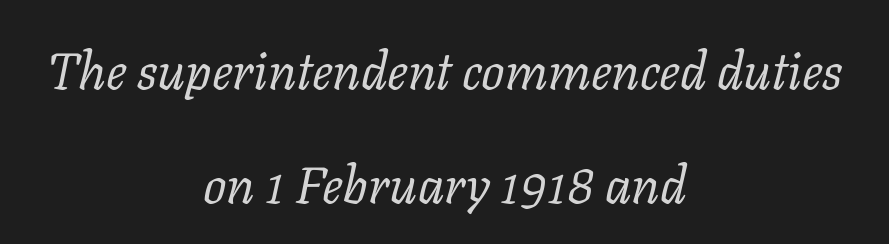
There's an unmistakable incline to the writing here. The weight would be labelled regular, book, light, or lighter still. You could call the tracking neutral — neither tight nor loose. The space beneath each line is pristine and unruled. Both edges are ragged and mirror each other, which tells us the setting is centered. The passage shown is typeset with a serif family.
